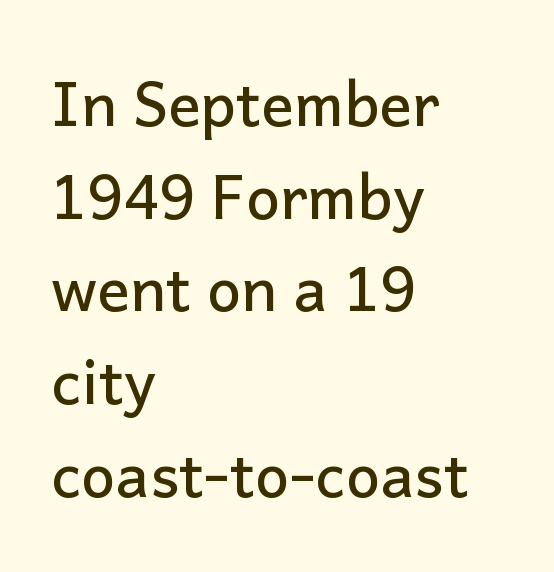
Q: Is the text italic (slanted)? A: No, it is upright.
Q: Is the typeface a serif or a sans-serif typeface? A: Sans-serif.
Q: Is the text underlined? A: No.
Q: How is the paragraph aligned? A: Left-aligned.
Q: Is the spacing between letters normal or unusually wide? A: Normal.
Q: Is the spacing between lines tight, normal or loose? A: Normal.
Q: Width (condensed, normal, or wide)? A: Normal.
Q: Stroke contrast? A: Low.
Q: x-height? A: Medium.
Q: Monospaced? A: No.
